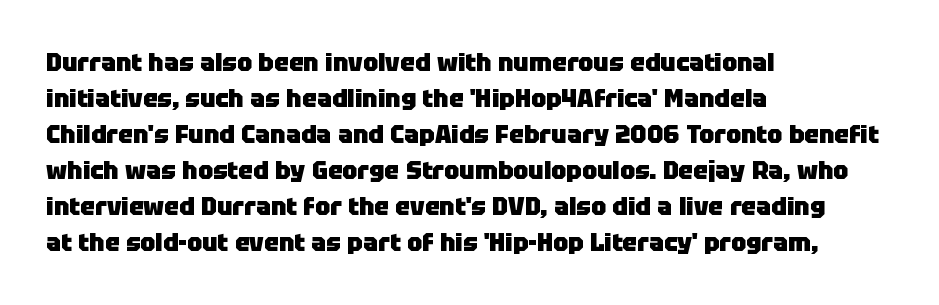
Q: Is the text bold? A: Yes.
Q: Is the text italic (slanted)? A: No, it is upright.
Q: Is the text underlined? A: No.
Q: How is the paragraph aligned? A: Left-aligned.
Q: Is the spacing between letters normal or unusually wide? A: Normal.
Q: Is the spacing between lines tight, normal or loose? A: Normal.
